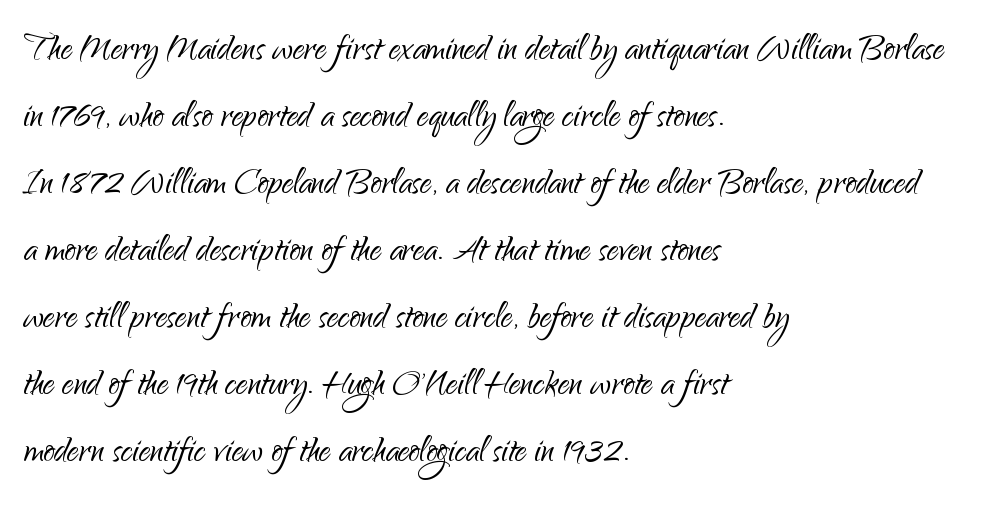
Observe the absence of serifs on each vertical stroke in this sample. Stem width sits at or under what a default text font uses. Notice how descenders clear the ascenders below comfortably — that's standard leading. Do the characters align in a grid? No, the font is proportional.
